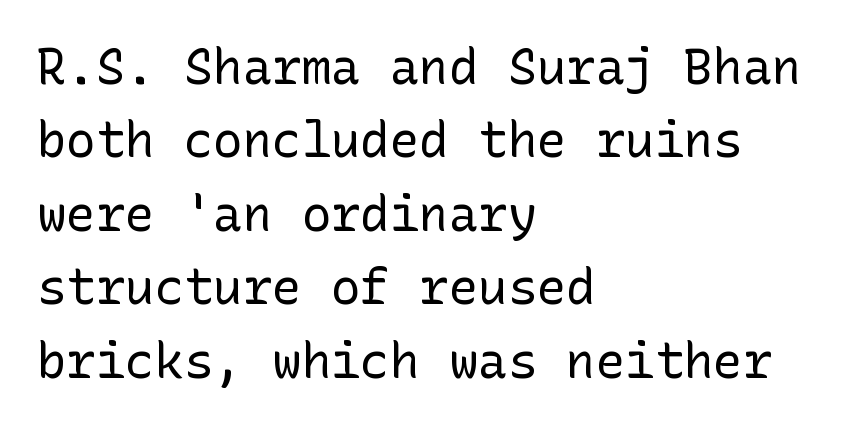
Q: Is the text bold? A: No.
Q: Is the text italic (slanted)? A: No, it is upright.
Q: Is the typeface a serif or a sans-serif typeface? A: Sans-serif.
Q: Is the text underlined? A: No.
Q: How is the paragraph aligned? A: Left-aligned.
Q: Is the spacing between letters normal or unusually wide? A: Normal.
Q: Is the spacing between lines tight, normal or loose? A: Normal.
Q: Width (condensed, normal, or wide)? A: Normal.
Q: Stroke contrast? A: Low.
Q: x-height? A: Medium.
